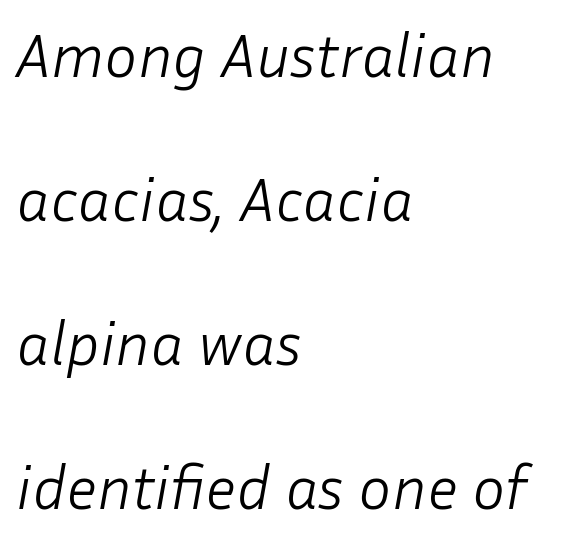
Q: Is the text bold? A: No.
Q: Is the text italic (slanted)? A: Yes, it leans right by about 10 degrees.
Q: Is the text underlined? A: No.
Q: How is the paragraph aligned? A: Left-aligned.
Q: Is the spacing between letters normal or unusually wide? A: Normal.
Q: Is the spacing between lines tight, normal or loose? A: Loose.
Q: Width (condensed, normal, or wide)? A: Normal.
Q: Stroke contrast? A: Low.
Q: x-height? A: Medium.
Q: Monospaced? A: No.
